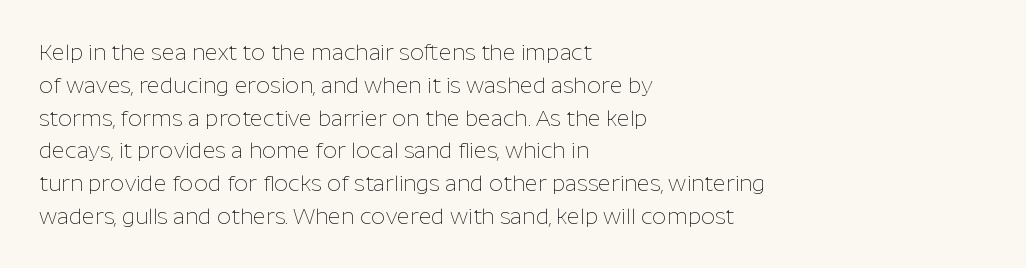
The image shows 22 px text type, upright; set left-aligned, normal line spacing (1.49x), normal letter spacing, not underlined.
